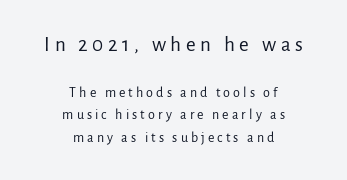
{"italic": "no", "bold": "no", "underline": "no", "align": "center", "line_spacing": "normal", "line_spacing_ratio": 1.62, "letter_spacing": "wide", "letter_spacing_em": 0.22, "larger_block": "first", "size_ratio": 1.5, "glyph_px": 21}
